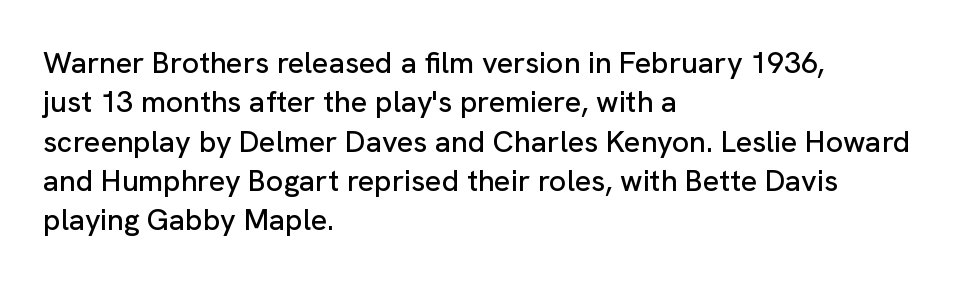
The image shows 30 px sans-serif type, upright; set left-aligned, normal line spacing (1.31x), normal letter spacing, not underlined; low stroke contrast and a medium x-height.
